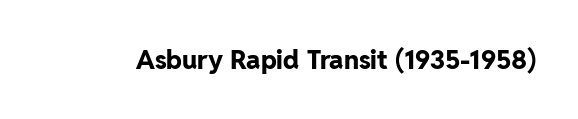
The image shows 26 px bold type, upright; set normal letter spacing, not underlined.
